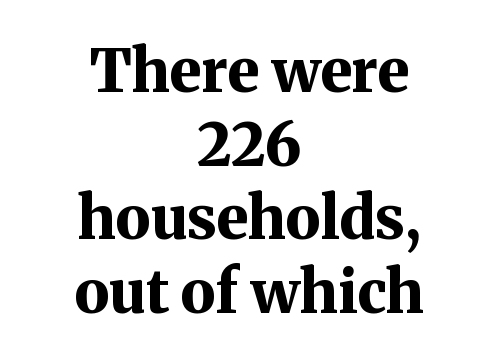
The image shows 59 px bold serif type, upright; set centered, normal line spacing (1.25x), normal letter spacing, not underlined; medium stroke contrast and a medium x-height.
